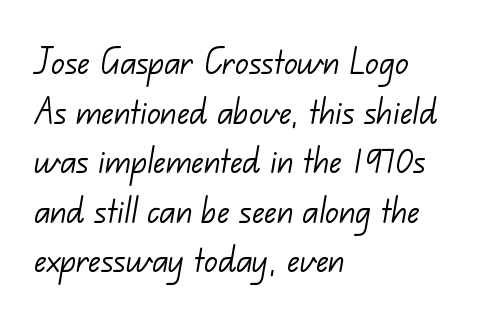
Q: Is the text bold? A: No.
Q: Is the typeface a serif or a sans-serif typeface? A: Sans-serif.
Q: Is the text underlined? A: No.
Q: How is the paragraph aligned? A: Left-aligned.
Q: Is the spacing between letters normal or unusually wide? A: Normal.
Q: Width (condensed, normal, or wide)? A: Normal.
Q: Stroke contrast? A: Low.
Q: x-height? A: Small.
Q: Monospaced? A: No.
